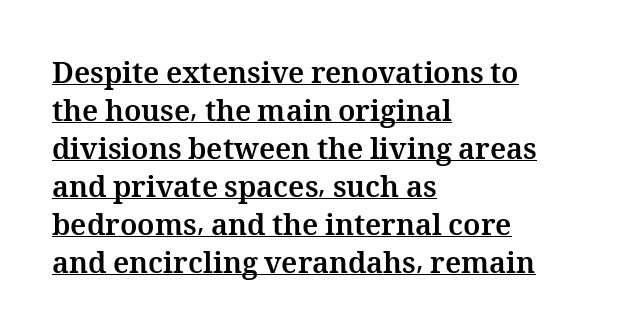
The image shows 29 px bold type, upright; set left-aligned, normal line spacing (1.31x), normal letter spacing, underlined; medium stroke contrast and a medium x-height.
